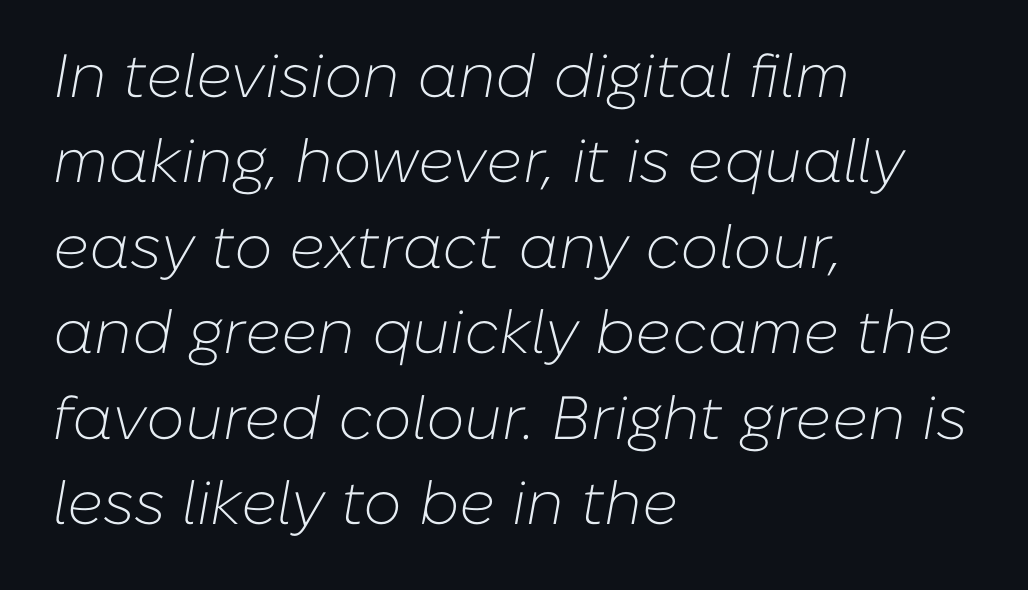
Q: Is the text bold? A: No.
Q: Is the text italic (slanted)? A: Yes, it leans right by about 10 degrees.
Q: Is the text underlined? A: No.
Q: How is the paragraph aligned? A: Left-aligned.
Q: Is the spacing between letters normal or unusually wide? A: Normal.
Q: Is the spacing between lines tight, normal or loose? A: Normal.
Q: Width (condensed, normal, or wide)? A: Normal.
Q: Stroke contrast? A: Low.
Q: x-height? A: Medium.
Q: Monospaced? A: No.
